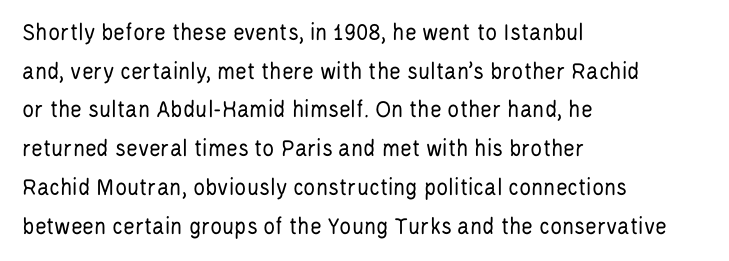
The image shows 25 px text type, upright; set left-aligned, normal line spacing (1.55x), normal letter spacing, not underlined.
